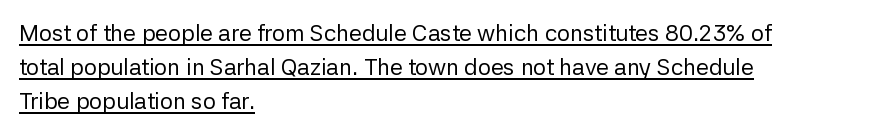
{"italic": "no", "bold": "no", "underline": "yes", "align": "left", "line_spacing": "normal", "line_spacing_ratio": 1.47, "letter_spacing": "normal", "letter_spacing_em": 0.0, "glyph_px": 23}
